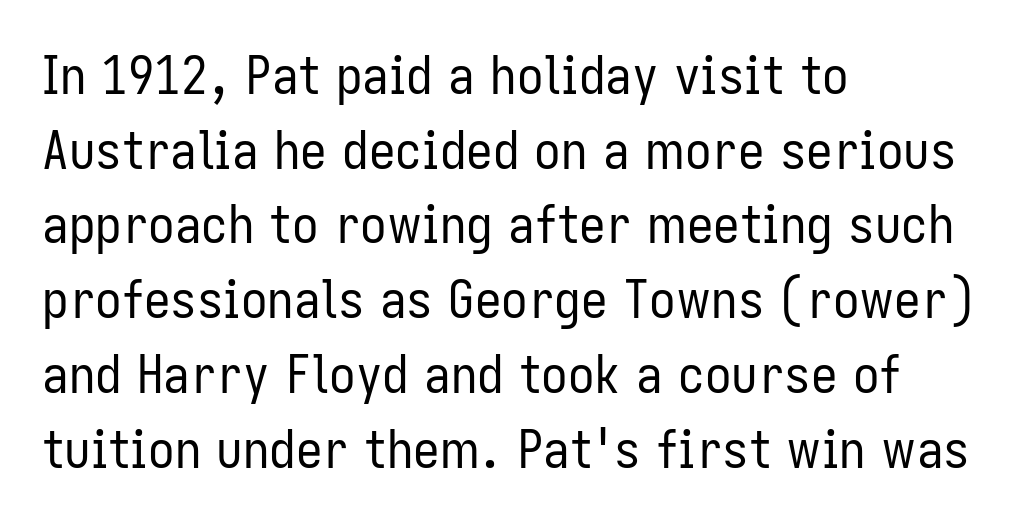
The designer went with a sans here, leaving each stem footless. Quick note: interline space is typical. Short note: letters normally spaced. These lines are rendered in a variable-pitch font.
